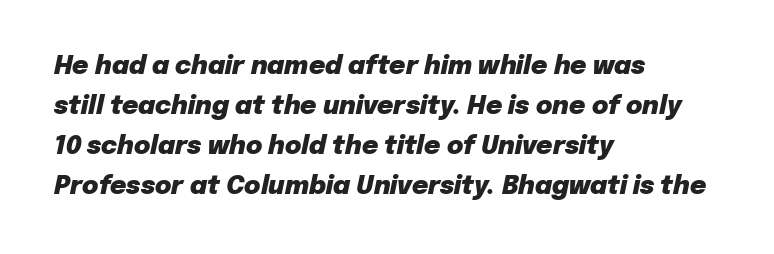
{"italic": "yes", "lean": "right", "slant_degrees": 12, "bold": "yes", "underline": "no", "align": "left", "line_spacing": "normal", "line_spacing_ratio": 1.6, "letter_spacing": "normal", "letter_spacing_em": 0.0, "glyph_px": 25}
